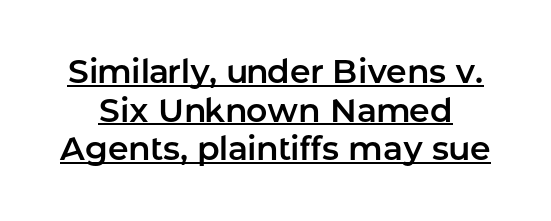
Is this a fixed-width face? No — the glyphs have proportional, varying widths. The line texture is even and compact thanks to regular tracking. Like a heading marked for emphasis, these lines bear an underscore. Ascenders rise straight up at ninety degrees.
